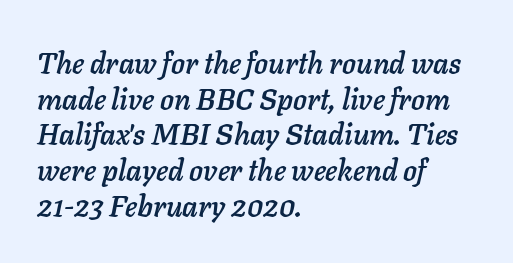
The image shows 29 px text type, italic (leaning right); set left-aligned, line spacing 1.23x, normal letter spacing, not underlined; low stroke contrast and a medium x-height.
